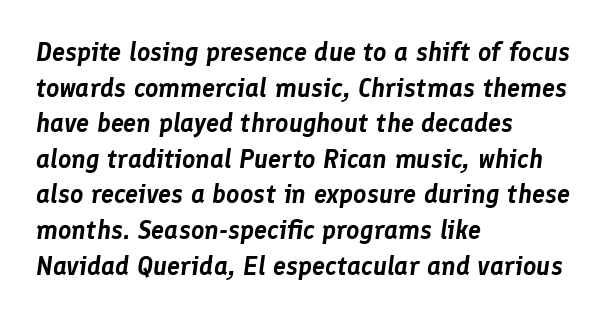
The image shows 26 px text type, italic (leaning right); set left-aligned, normal line spacing (1.37x), normal letter spacing, not underlined.
